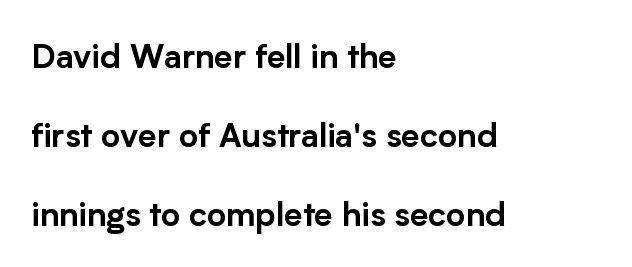
{"serif": "no", "italic": "no", "width": "normal", "stroke_contrast": "low", "x_height": "medium", "monospaced": "no", "underline": "no", "align": "left", "line_spacing": "loose", "line_spacing_ratio": 2.4, "letter_spacing": "normal", "letter_spacing_em": 0.0, "glyph_px": 33}
